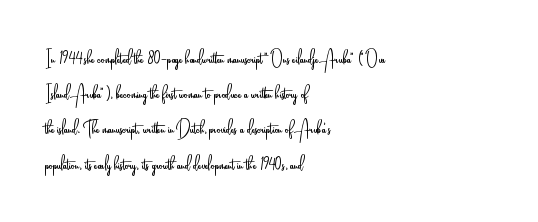
{"bold": "no", "underline": "no", "align": "left", "line_spacing": "normal", "line_spacing_ratio": 1.53, "letter_spacing": "normal", "letter_spacing_em": 0.0, "glyph_px": 23}
